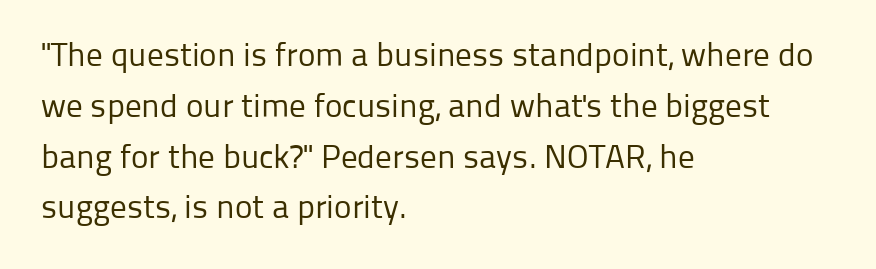
{"serif": "no", "italic": "no", "bold": "no", "weight": "regular", "width": "normal", "stroke_contrast": "low", "x_height": "medium", "monospaced": "no", "underline": "no", "align": "left", "line_spacing": "normal", "line_spacing_ratio": 1.54, "letter_spacing": "normal", "letter_spacing_em": 0.0, "glyph_px": 33}
